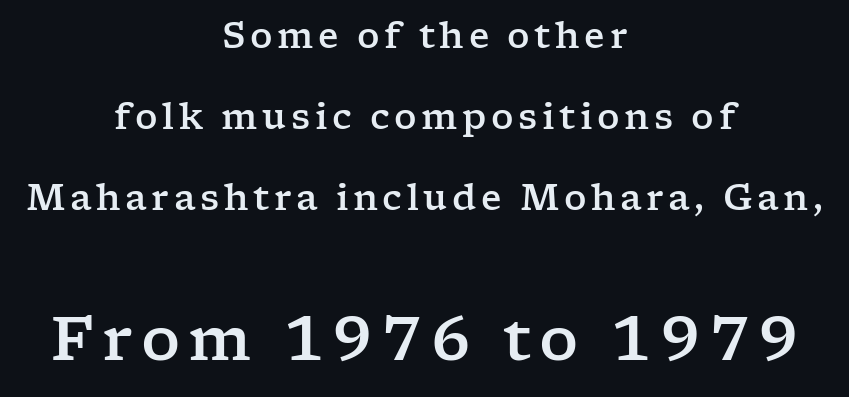
{"serif": "yes", "italic": "no", "width": "wide", "stroke_contrast": "low", "x_height": "medium", "monospaced": "no", "underline": "no", "align": "center", "line_spacing": "loose", "line_spacing_ratio": 2.32, "larger_block": "second", "size_ratio": 1.74, "glyph_px": 61}
